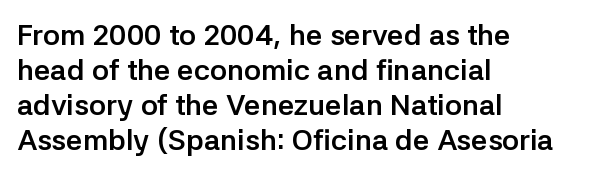
Q: Is the text bold? A: Yes.
Q: Is the text italic (slanted)? A: No, it is upright.
Q: Is the typeface a serif or a sans-serif typeface? A: Sans-serif.
Q: Is the text underlined? A: No.
Q: How is the paragraph aligned? A: Left-aligned.
Q: Is the spacing between letters normal or unusually wide? A: Normal.
Q: Width (condensed, normal, or wide)? A: Normal.
Q: Stroke contrast? A: Low.
Q: x-height? A: Medium.
Q: Monospaced? A: No.
